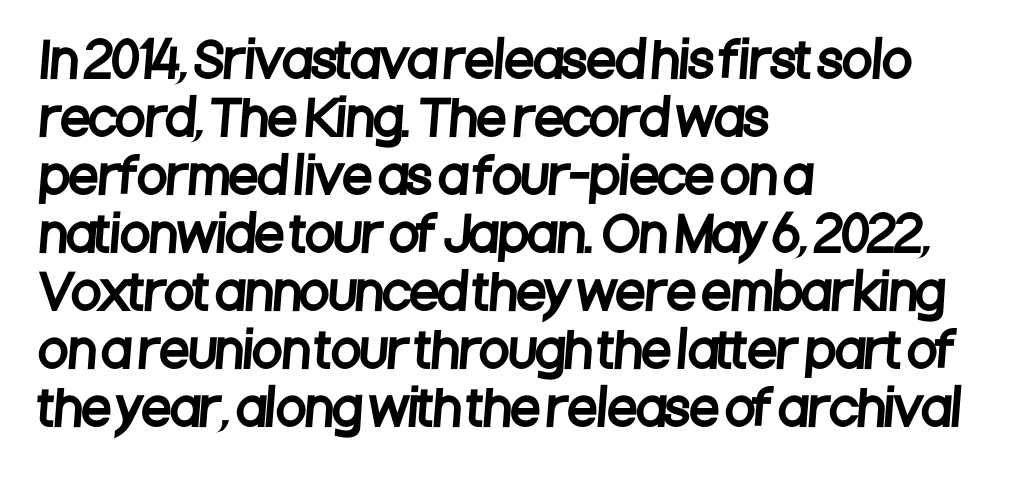
Q: Is the typeface a serif or a sans-serif typeface? A: Sans-serif.
Q: Is the text underlined? A: No.
Q: How is the paragraph aligned? A: Left-aligned.
Q: Is the spacing between letters normal or unusually wide? A: Normal.
Q: Width (condensed, normal, or wide)? A: Condensed.
Q: Stroke contrast? A: Low.
Q: x-height? A: Large.
Q: Monospaced? A: No.
